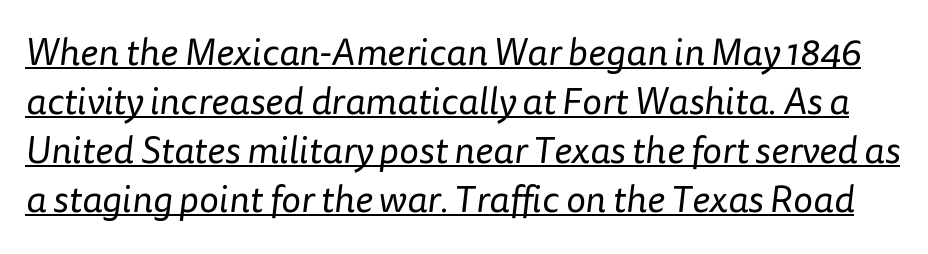
{"serif": "no", "bold": "no", "weight": "regular", "width": "normal", "stroke_contrast": "low", "x_height": "medium", "monospaced": "no", "underline": "yes", "line_spacing": "normal", "line_spacing_ratio": 1.29, "letter_spacing": "normal", "letter_spacing_em": 0.0, "glyph_px": 38}
